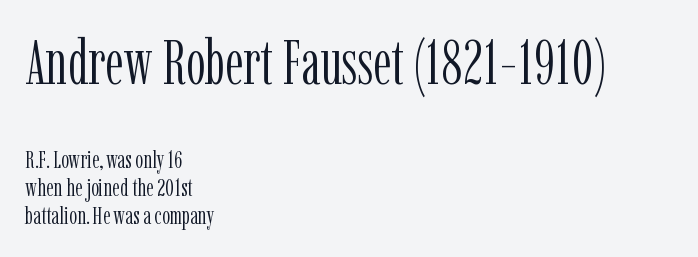
The image shows 62 px light, condensed serif type, upright; set left-aligned, tight line spacing (1.12x), normal letter spacing, not underlined; the first (top) block is 2.48x larger; low stroke contrast and a medium x-height.
